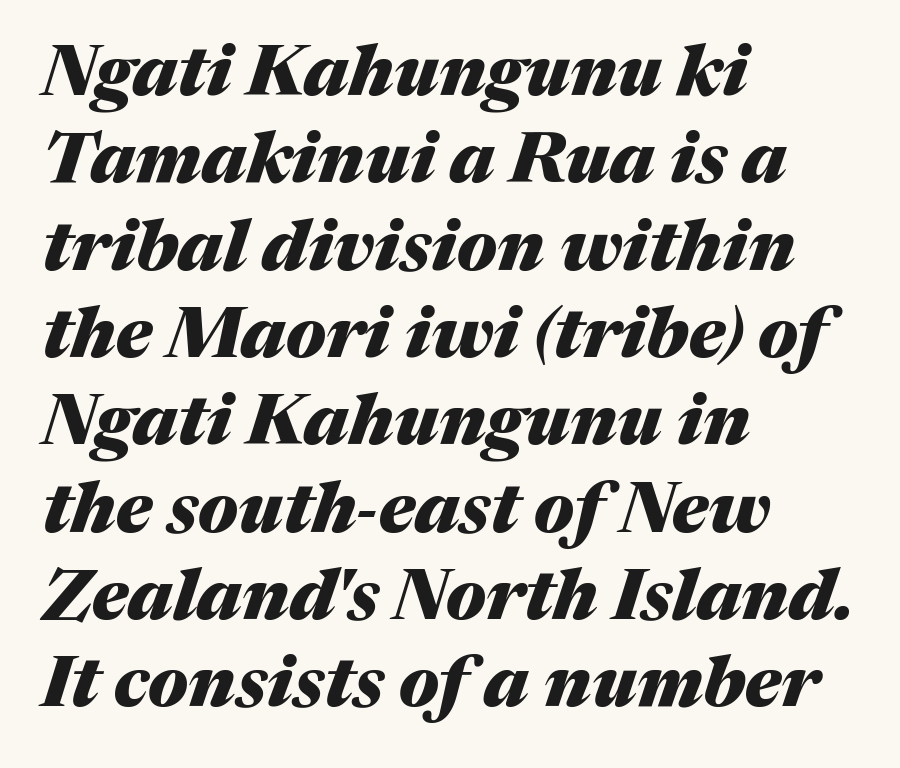
The glyphs are unaccompanied by any horizontal stroke below them. The specimen reads as italic at a glance. Alignment: flush left. Bold? Absolutely — the strokes are thick and heavy.
